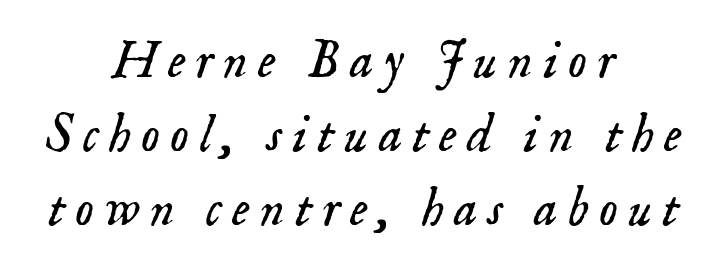
Q: Is the text bold? A: No.
Q: Is the text italic (slanted)? A: Yes, it leans right by about 18 degrees.
Q: Is the typeface a serif or a sans-serif typeface? A: Serif.
Q: Is the text underlined? A: No.
Q: How is the paragraph aligned? A: Centered.
Q: Is the spacing between lines tight, normal or loose? A: Normal.
Q: Width (condensed, normal, or wide)? A: Normal.
Q: Stroke contrast? A: Low.
Q: x-height? A: Small.
Q: Monospaced? A: No.
